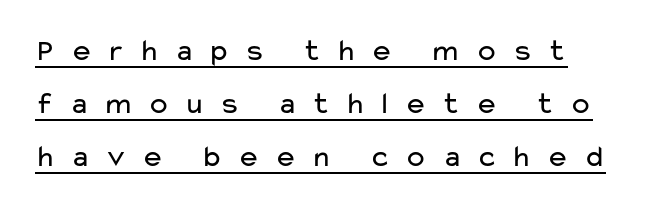
The image shows 31 px regular-weight, wide sans-serif type, upright; set line spacing 1.71x, unusually wide letter spacing (+0.44 em), underlined; low stroke contrast and a medium x-height.
